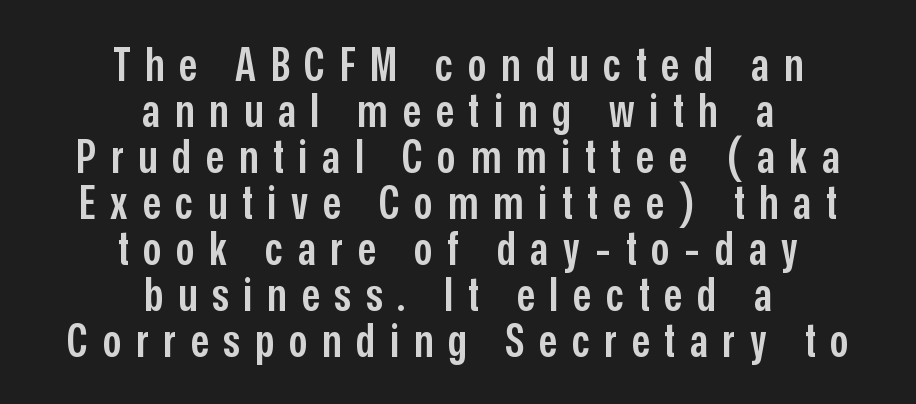
{"serif": "no", "italic": "no", "bold": "semi", "weight": "semibold", "width": "condensed", "stroke_contrast": "low", "x_height": "medium", "monospaced": "no", "underline": "no", "align": "center", "line_spacing": "tight", "line_spacing_ratio": 1.0, "letter_spacing": "wide", "letter_spacing_em": 0.32, "glyph_px": 46}
